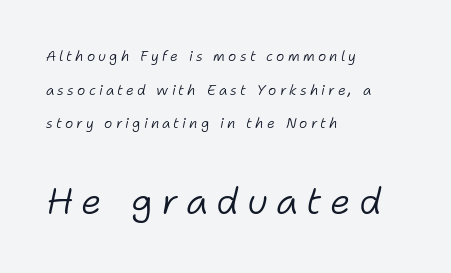
{"italic": "yes", "lean": "right", "slant_degrees": 11, "bold": "no", "weight": "light", "width": "normal", "stroke_contrast": "low", "x_height": "medium", "monospaced": "no", "underline": "no", "align": "left", "line_spacing": "loose", "line_spacing_ratio": 2.4, "letter_spacing": "wide", "letter_spacing_em": 0.22, "larger_block": "second", "size_ratio": 2.64, "glyph_px": 37}
